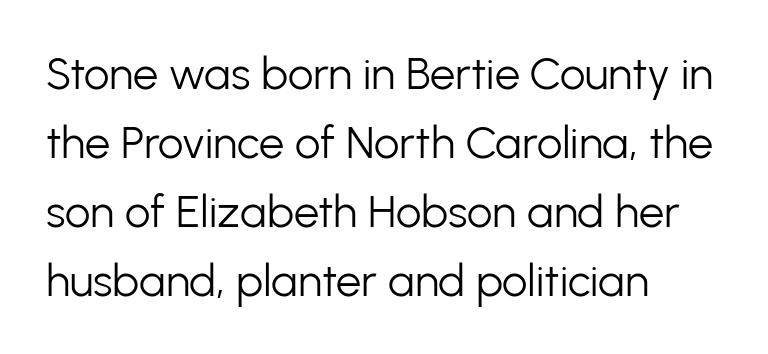
Is there much room between lines? A standard amount, neither cramped nor airy. The specimen omits any rule beneath the text block's lines. The passage shown is not bold in any degree. These lines are composed in type without serifs.
